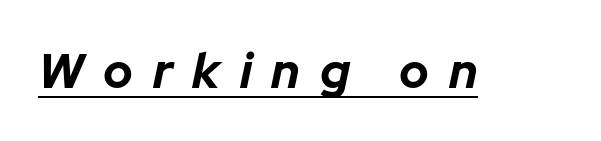
Beneath each row of characters lies a ruled line. Looking at the ascenders, they clearly lean. Thick stems and heavy bowls — unmistakably bold. A typesetter would call this proportional, since set widths differ per character. What stands out about the letter spacing? Its width — letters are far apart.
